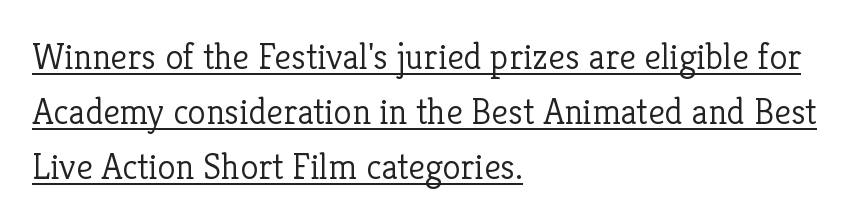
{"serif": "yes", "italic": "no", "bold": "no", "weight": "light", "width": "normal", "stroke_contrast": "low", "x_height": "medium", "monospaced": "no", "underline": "yes", "align": "left", "line_spacing": "normal", "line_spacing_ratio": 1.49, "letter_spacing": "normal", "letter_spacing_em": 0.0, "glyph_px": 37}
